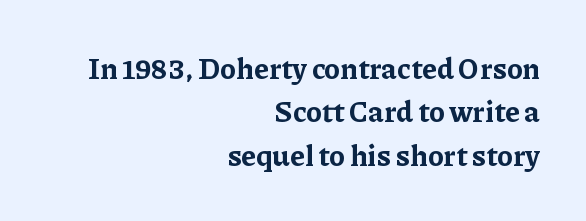
The image shows 29 px bold serif type, upright; set right-aligned, normal line spacing (1.5x), normal letter spacing, not underlined; low stroke contrast and a medium x-height.
